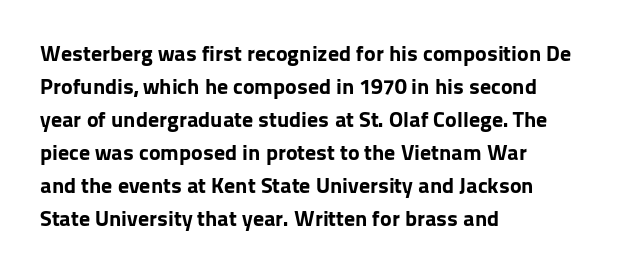
You'd pick this weight for a headline — it's a proper bold. The lettering holds an erect, upright posture throughout. Glance below the letters and you will spot only blank space. Layout note: lines flush left. Characters follow at the spacing the type designer built in. These lines sit exactly where default settings would place them.
